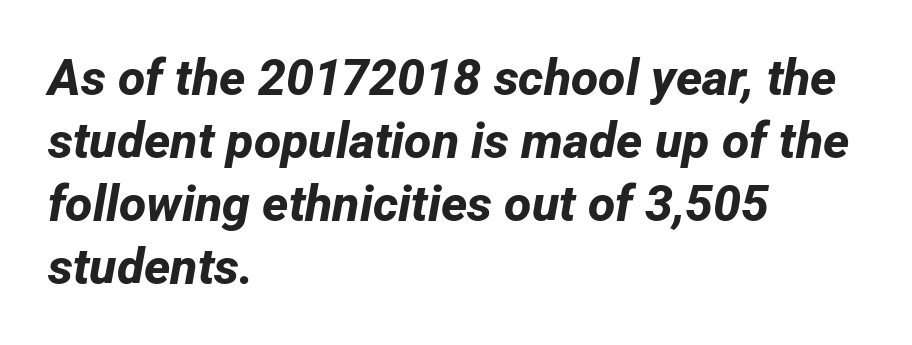
Q: Is the text bold? A: Yes.
Q: Is the typeface a serif or a sans-serif typeface? A: Sans-serif.
Q: Is the text underlined? A: No.
Q: How is the paragraph aligned? A: Left-aligned.
Q: Is the spacing between letters normal or unusually wide? A: Normal.
Q: Is the spacing between lines tight, normal or loose? A: Normal.
Q: Width (condensed, normal, or wide)? A: Normal.
Q: Stroke contrast? A: Low.
Q: x-height? A: Medium.
Q: Monospaced? A: No.
